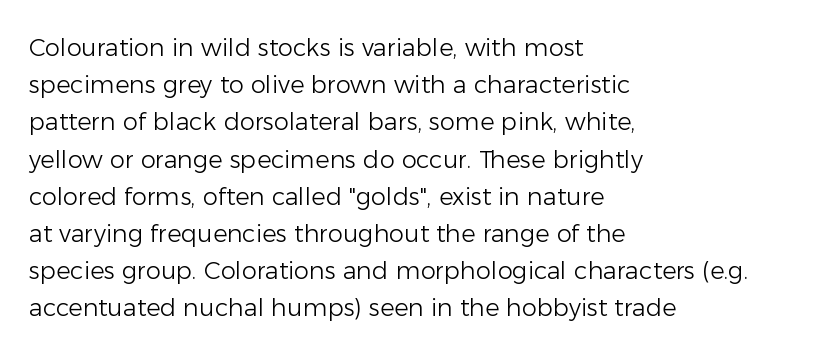
{"italic": "no", "bold": "no", "underline": "no", "align": "left", "line_spacing": "normal", "line_spacing_ratio": 1.55, "letter_spacing": "normal", "letter_spacing_em": 0.0, "glyph_px": 24}
